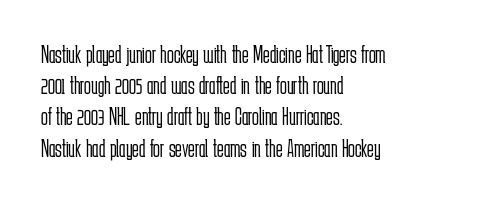
Spacing between characters is what you'd get straight out of the box. Ordinary non-slanted type is in use. The compositor pushed each line to the left boundary. Rows of type keep a routine distance in the vertical direction.
